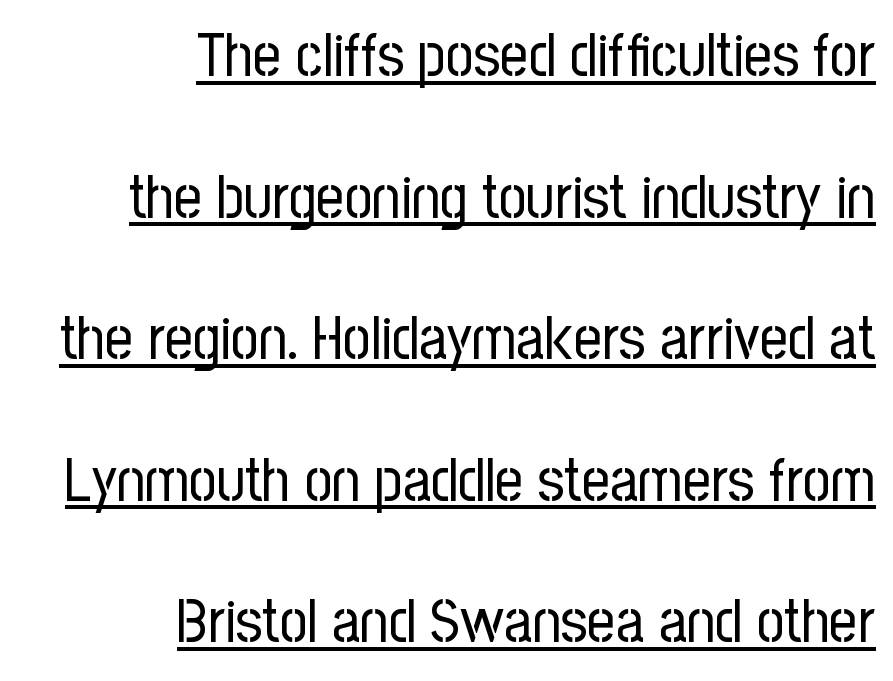
This is not heavy type; no bold has been used. The letters advance in unequal steps, a hallmark of proportional type. How are the letters spaced? Ordinarily, with no added tracking. Emphasis is given by a line drawn under the lettering. Typographically, this falls in the sans-serif category. These lines are set flush right with a ragged left edge.
